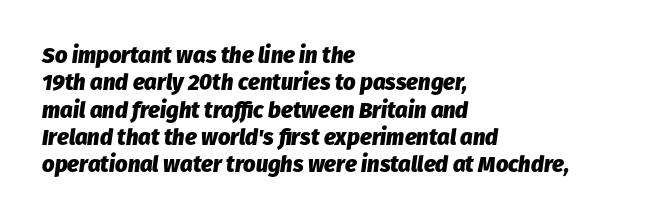
The image shows 22 px bold type, italic (leaning right); set left-aligned, line spacing 1.24x, normal letter spacing, not underlined.
